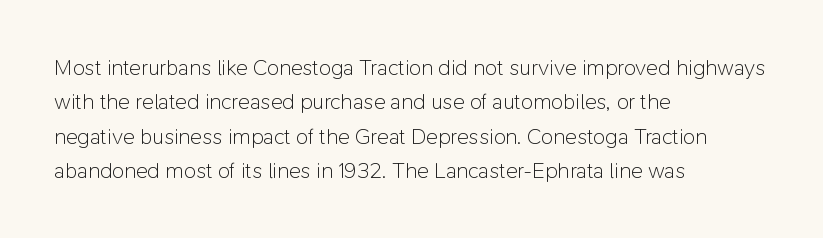
The image shows 22 px text type, upright; set left-aligned, normal line spacing (1.56x), normal letter spacing, not underlined.
